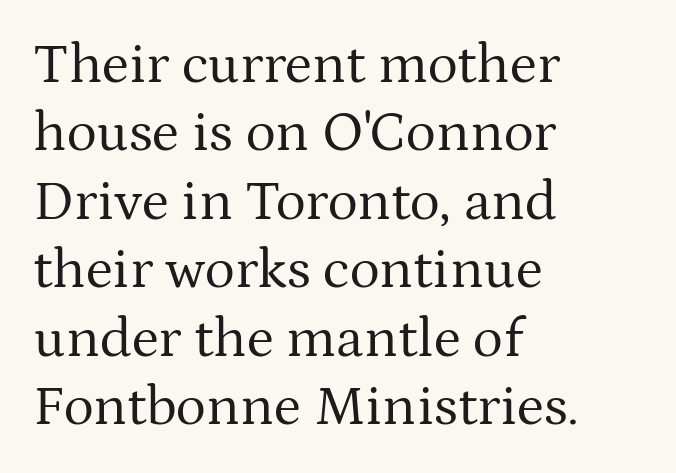
Q: Is the text bold? A: No.
Q: Is the text italic (slanted)? A: No, it is upright.
Q: Is the typeface a serif or a sans-serif typeface? A: Serif.
Q: Is the text underlined? A: No.
Q: How is the paragraph aligned? A: Left-aligned.
Q: Is the spacing between letters normal or unusually wide? A: Normal.
Q: Width (condensed, normal, or wide)? A: Normal.
Q: Stroke contrast? A: Medium.
Q: x-height? A: Medium.
Q: Monospaced? A: No.
